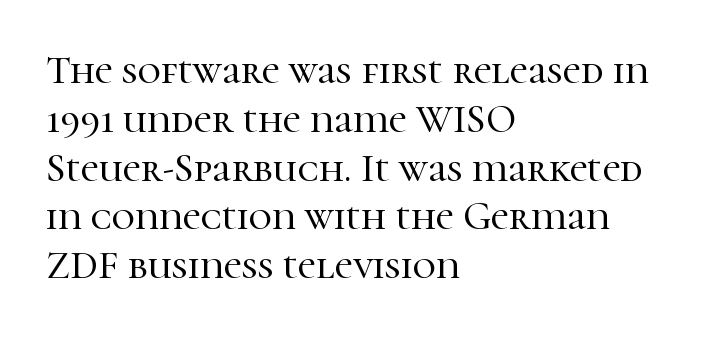
{"serif": "yes", "italic": "no", "width": "normal", "stroke_contrast": "high", "x_height": "medium", "monospaced": "no", "underline": "no", "align": "left", "line_spacing_ratio": 1.22, "letter_spacing": "normal", "letter_spacing_em": 0.0, "glyph_px": 40}
